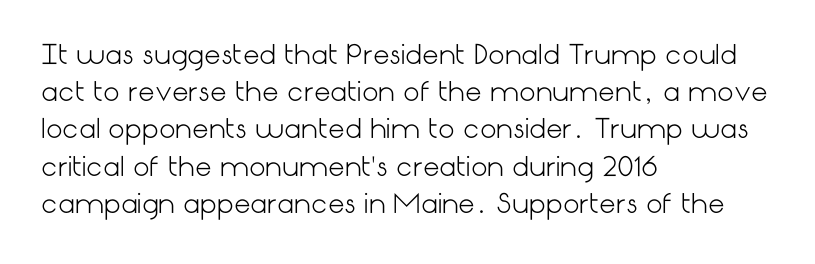
Q: Is the text bold? A: No.
Q: Is the text italic (slanted)? A: No, it is upright.
Q: Is the text underlined? A: No.
Q: How is the paragraph aligned? A: Left-aligned.
Q: Is the spacing between letters normal or unusually wide? A: Normal.
Q: Is the spacing between lines tight, normal or loose? A: Normal.
